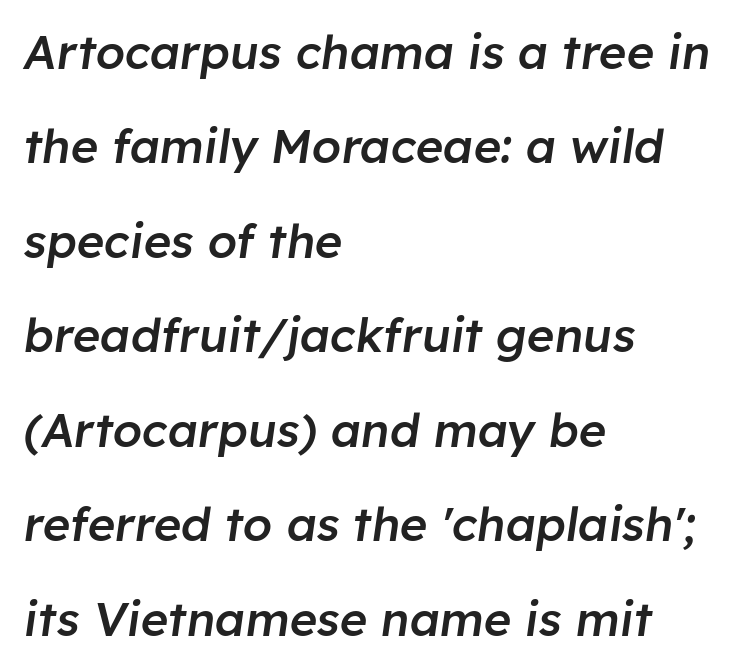
{"italic": "yes", "lean": "right", "slant_degrees": 8, "bold": "semi", "weight": "semibold", "width": "normal", "stroke_contrast": "low", "x_height": "medium", "monospaced": "no", "underline": "no", "align": "left", "line_spacing": "loose", "line_spacing_ratio": 2.01, "letter_spacing": "normal", "letter_spacing_em": 0.0, "glyph_px": 47}
